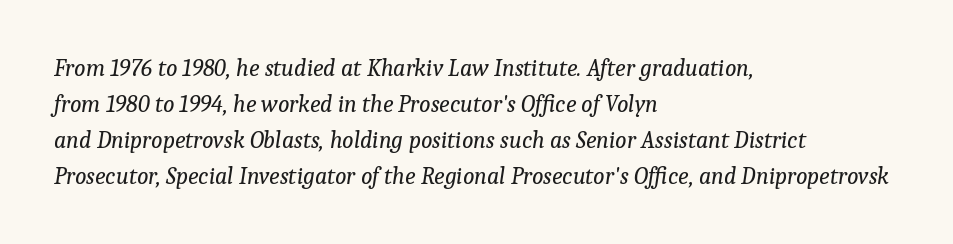
{"italic": "yes", "lean": "right", "slant_degrees": 9, "bold": "no", "underline": "no", "align": "left", "line_spacing": "normal", "line_spacing_ratio": 1.5, "letter_spacing": "normal", "letter_spacing_em": 0.0, "glyph_px": 24}
